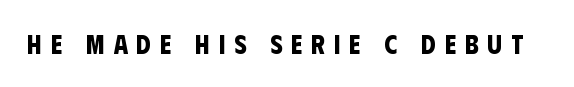
{"bold": "yes", "underline": "no", "letter_spacing": "wide", "letter_spacing_em": 0.34, "glyph_px": 26}
